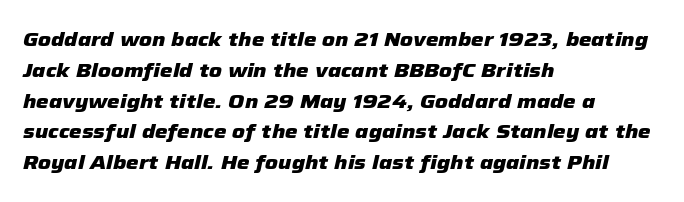
{"italic": "yes", "lean": "right", "slant_degrees": 12, "bold": "yes", "underline": "no", "align": "left", "line_spacing": "normal", "line_spacing_ratio": 1.54, "letter_spacing": "normal", "letter_spacing_em": 0.0, "glyph_px": 20}
